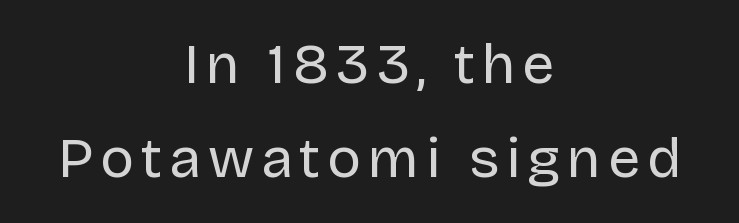
The image shows 57 px regular-weight sans-serif type, upright; set centered, normal line spacing (1.65x), not underlined; low stroke contrast and a large x-height.
